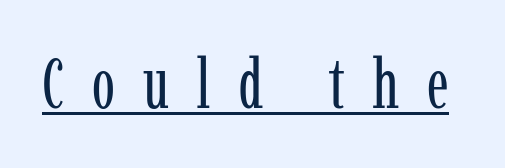
Q: Is the text bold? A: No.
Q: Is the text italic (slanted)? A: No, it is upright.
Q: Is the typeface a serif or a sans-serif typeface? A: Serif.
Q: Is the text underlined? A: Yes.
Q: Is the spacing between letters normal or unusually wide? A: Unusually wide.
Q: Width (condensed, normal, or wide)? A: Condensed.
Q: Stroke contrast? A: Low.
Q: x-height? A: Medium.
Q: Monospaced? A: No.
